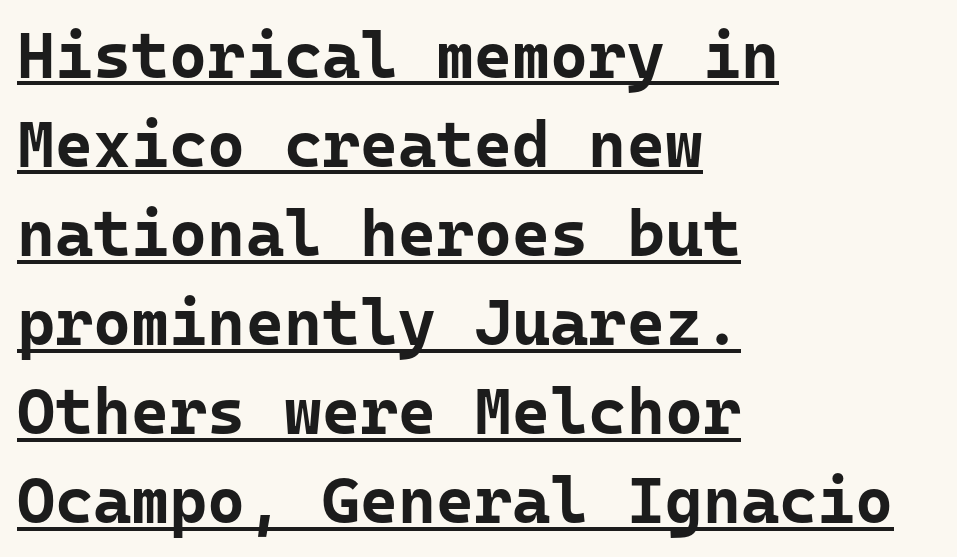
A dark, heavy texture on the line: the type is bold. In designer terms, the underline attribute is active on this setting. This is sans-serif lettering, the kind often seen on screens and signage. Characters remain perfectly vertical along every line. A normal amount of white space separates one row of letters from the next. In CSS terms this would be text-align: left.
